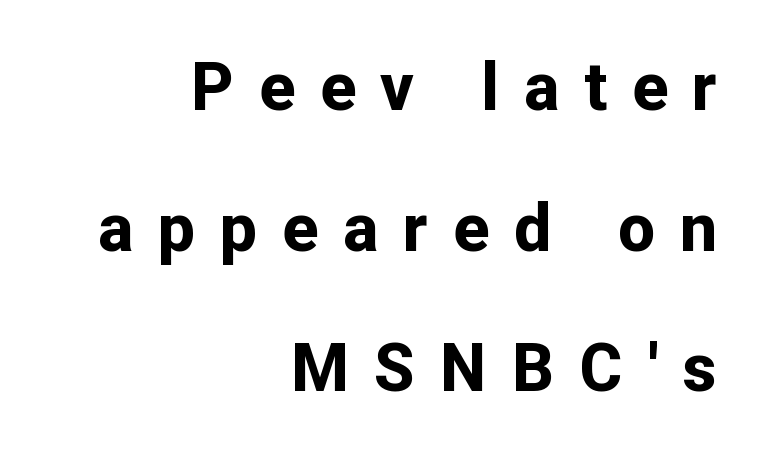
Q: Is the text bold? A: Yes.
Q: Is the text italic (slanted)? A: No, it is upright.
Q: Is the typeface a serif or a sans-serif typeface? A: Sans-serif.
Q: Is the text underlined? A: No.
Q: How is the paragraph aligned? A: Right-aligned.
Q: Is the spacing between letters normal or unusually wide? A: Unusually wide.
Q: Is the spacing between lines tight, normal or loose? A: Loose.
Q: Width (condensed, normal, or wide)? A: Normal.
Q: Stroke contrast? A: Low.
Q: x-height? A: Medium.
Q: Monospaced? A: No.
